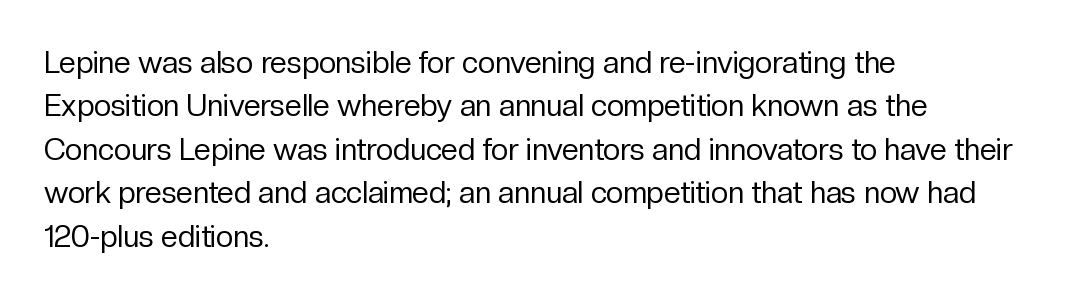
Q: Is the text bold? A: No.
Q: Is the text italic (slanted)? A: No, it is upright.
Q: Is the typeface a serif or a sans-serif typeface? A: Sans-serif.
Q: Is the text underlined? A: No.
Q: How is the paragraph aligned? A: Left-aligned.
Q: Is the spacing between letters normal or unusually wide? A: Normal.
Q: Is the spacing between lines tight, normal or loose? A: Normal.
Q: Width (condensed, normal, or wide)? A: Normal.
Q: Stroke contrast? A: Low.
Q: x-height? A: Medium.
Q: Monospaced? A: No.
